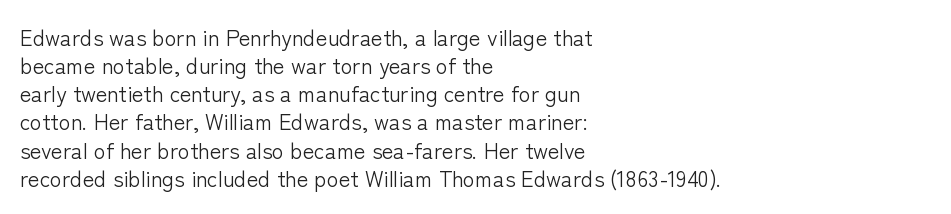
The image shows 22 px text type, upright; set left-aligned, normal line spacing (1.28x), normal letter spacing, not underlined.
